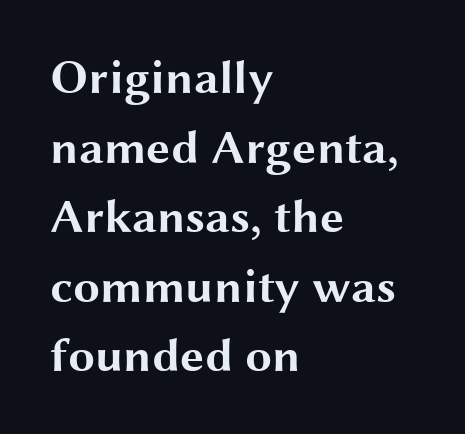
Q: Is the text bold? A: Yes.
Q: Is the text italic (slanted)? A: No, it is upright.
Q: Is the typeface a serif or a sans-serif typeface? A: Sans-serif.
Q: Is the text underlined? A: No.
Q: How is the paragraph aligned? A: Left-aligned.
Q: Is the spacing between letters normal or unusually wide? A: Normal.
Q: Is the spacing between lines tight, normal or loose? A: Normal.
Q: Width (condensed, normal, or wide)? A: Wide.
Q: Stroke contrast? A: Medium.
Q: x-height? A: Medium.
Q: Monospaced? A: No.
